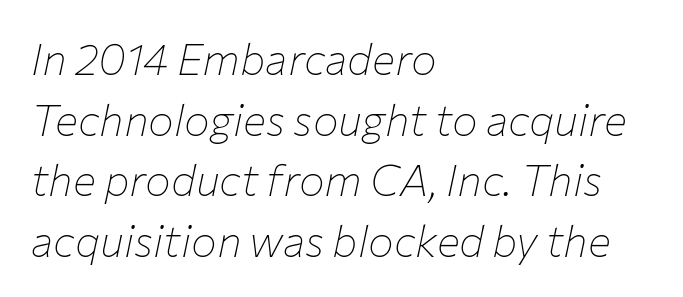
Q: Is the text bold? A: No.
Q: Is the text italic (slanted)? A: Yes, it leans right by about 12 degrees.
Q: Is the text underlined? A: No.
Q: How is the paragraph aligned? A: Left-aligned.
Q: Is the spacing between letters normal or unusually wide? A: Normal.
Q: Is the spacing between lines tight, normal or loose? A: Normal.
Q: Width (condensed, normal, or wide)? A: Normal.
Q: Stroke contrast? A: Low.
Q: x-height? A: Medium.
Q: Monospaced? A: No.
